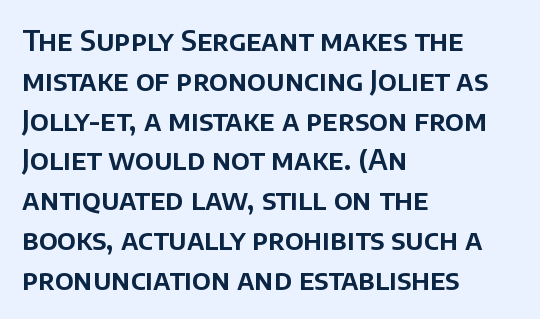
The image shows 28 px sans-serif type, upright; set left-aligned, normal line spacing (1.42x), normal letter spacing, not underlined; low stroke contrast and a large x-height.
